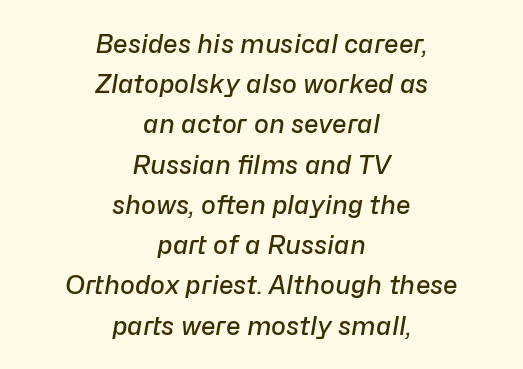
{"italic": "yes", "lean": "right", "slant_degrees": 10, "bold": "semi", "underline": "no", "align": "center", "line_spacing": "normal", "line_spacing_ratio": 1.61, "letter_spacing": "normal", "letter_spacing_em": 0.0, "glyph_px": 25}
